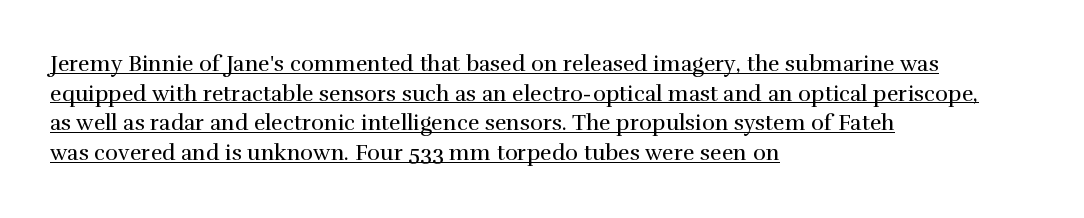
The cut favours lightness, reaching ordinary text weight at its darkest. This sample uses plain, unmodified letter spacing. This rendering uses left alignment, leaving the right contour irregular. The passage shown stacks its lines at a standard gap. Nope, not italic — everything's standing straight. A rule runs beneath these lines of type.
